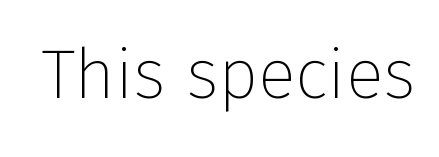
{"serif": "no", "italic": "no", "bold": "no", "weight": "thin", "width": "normal", "stroke_contrast": "low", "x_height": "medium", "monospaced": "no", "underline": "no", "letter_spacing": "normal", "letter_spacing_em": 0.0, "glyph_px": 70}
